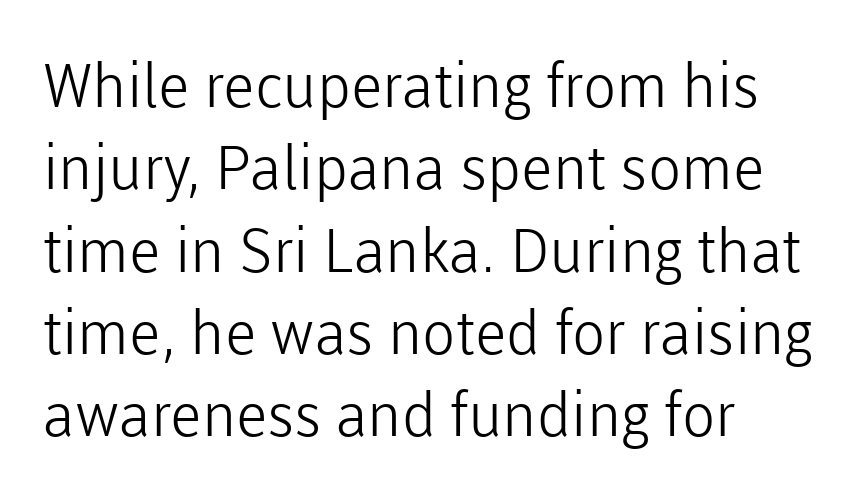
A roman cut, with each character standing at attention. Unmarked baselines from the first word to the last. Short note: letters normally spaced. Summary of vertical rhythm: regular, with standard interline spacing.
